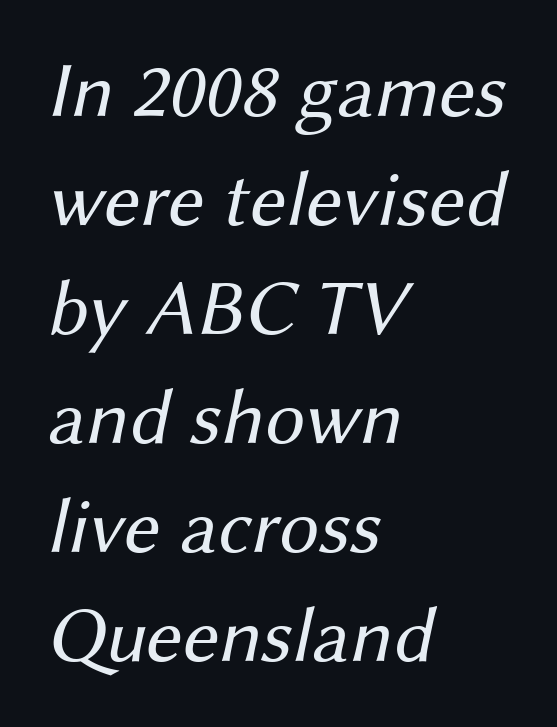
The rendering uses natural spacing where letterforms have individual widths. The letterforms sit shoulder to shoulder at normal distance. Stems here are at most as thick as an everyday book face. Is this a sans? Yes — the strokes have no serifs. The passage is arranged the way most books set body copy — flush left. This sample keeps an unexceptional amount of space between lines.
